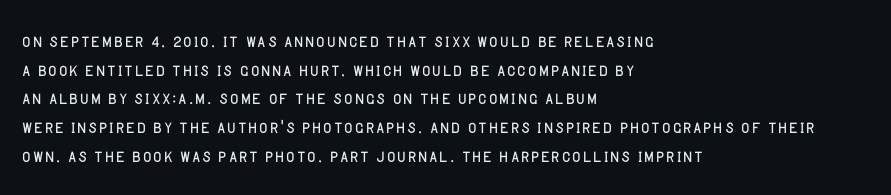
The lines sit at an ordinary, default distance from one another. The text block is weighted toward the left margin, trailing off unevenly rightward. Tracking value appears to be zero — textbook default spacing. Has an underline been added? It has not. Stroke mass is kept to a normal reading level or below.
